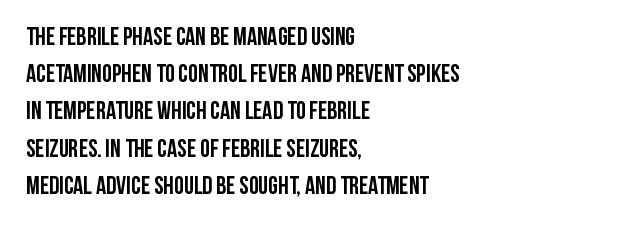
Italic: no, the glyphs are upright roman. Weight: bold. A typesetter would call this zero additional tracking. Does the copy run flush right? No — it runs flush left. In terms of leading, this rendering sits right in the middle. Quick note: underline off.
